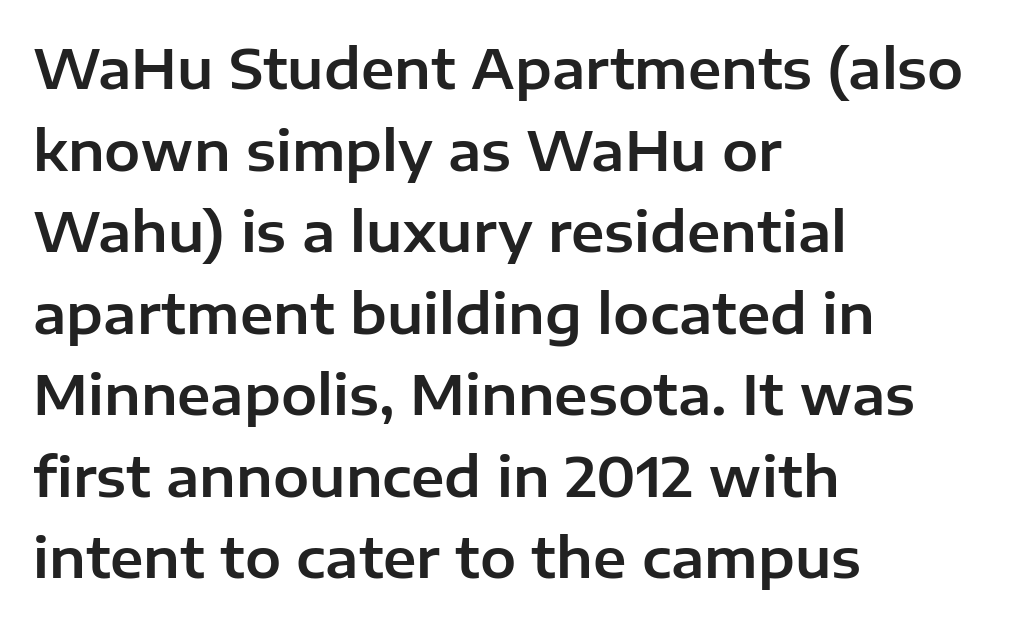
Q: Is the text italic (slanted)? A: No, it is upright.
Q: Is the typeface a serif or a sans-serif typeface? A: Sans-serif.
Q: Is the text underlined? A: No.
Q: How is the paragraph aligned? A: Left-aligned.
Q: Is the spacing between letters normal or unusually wide? A: Normal.
Q: Is the spacing between lines tight, normal or loose? A: Normal.
Q: Width (condensed, normal, or wide)? A: Normal.
Q: Stroke contrast? A: Low.
Q: x-height? A: Medium.
Q: Monospaced? A: No.
